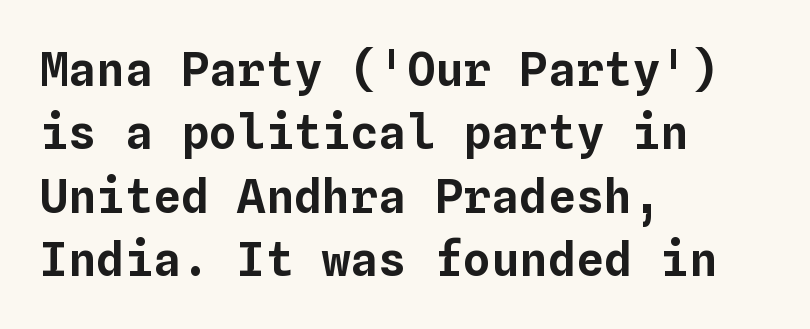
The image shows 47 px text type, upright, monospaced; set left-aligned, normal line spacing (1.35x), normal letter spacing, not underlined; low stroke contrast and a medium x-height.
